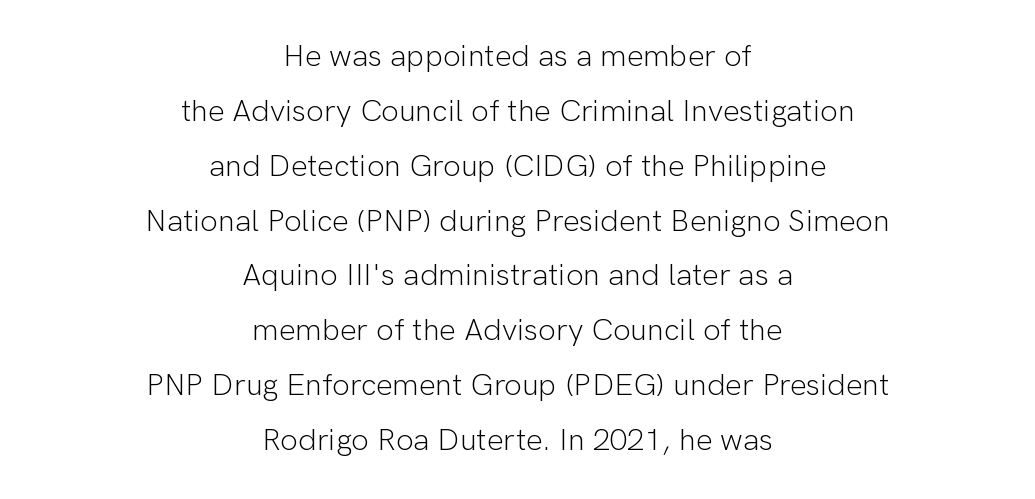
Q: Is the text bold? A: No.
Q: Is the text italic (slanted)? A: No, it is upright.
Q: Is the typeface a serif or a sans-serif typeface? A: Sans-serif.
Q: Is the text underlined? A: No.
Q: How is the paragraph aligned? A: Centered.
Q: Is the spacing between letters normal or unusually wide? A: Normal.
Q: Width (condensed, normal, or wide)? A: Normal.
Q: Stroke contrast? A: Low.
Q: x-height? A: Medium.
Q: Monospaced? A: No.
